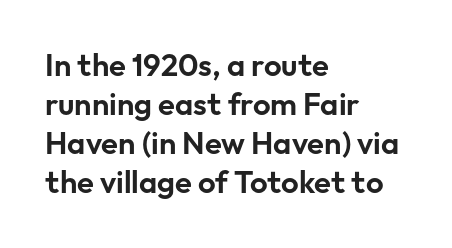
The image shows 31 px sans-serif type, upright; set left-aligned, normal line spacing (1.26x), normal letter spacing, not underlined; low stroke contrast and a medium x-height.
